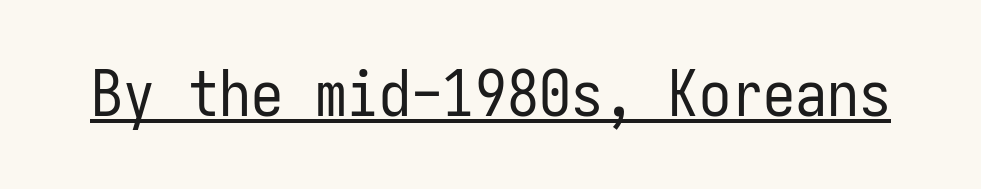
{"serif": "no", "italic": "no", "bold": "no", "weight": "regular", "width": "condensed", "stroke_contrast": "low", "x_height": "medium", "monospaced": "yes", "underline": "yes", "letter_spacing": "normal", "letter_spacing_em": 0.0, "glyph_px": 64}
